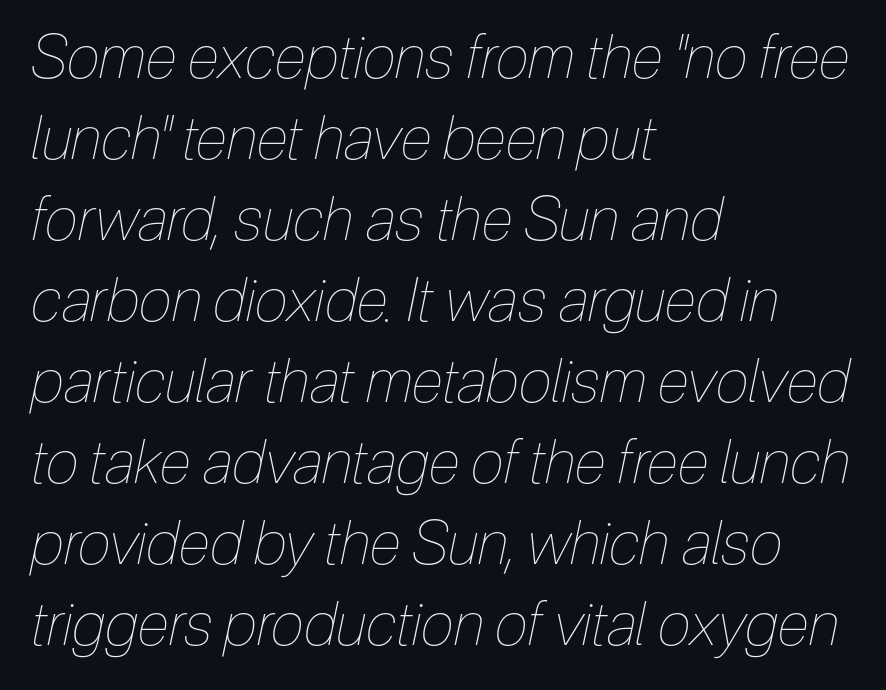
The image shows 60 px thin, condensed type, italic (leaning right); set left-aligned, normal line spacing (1.35x), normal letter spacing, not underlined; low stroke contrast and a medium x-height.
